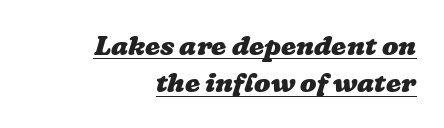
These characters rest on top of a visible drawn line. These lines stack with their right ends in a neat column. Inter-character spacing is left at the font's built-in metrics. These lines carry a lot of weight — the face is fully bold. Normally led — the rows are evenly, conventionally spaced.
